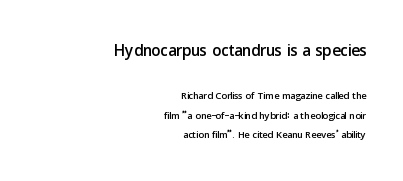
{"italic": "no", "underline": "no", "align": "right", "line_spacing": "normal", "line_spacing_ratio": 1.41, "letter_spacing": "normal", "letter_spacing_em": 0.0, "larger_block": "first", "size_ratio": 1.64, "glyph_px": 23}
